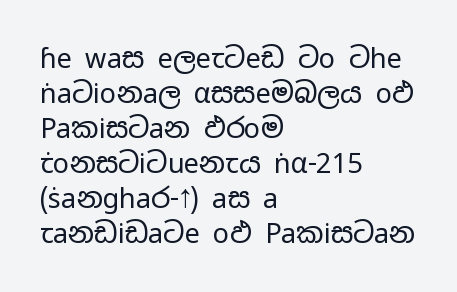
Style check: upright. Plain, unruled lines of type. The paragraph has a hard left edge and a soft right edge. This rendering leaves character spacing at its baseline value. A typesetter would call this leading conventional body-copy spacing. These glyphs show unthickened strokes, regular width or finer.
